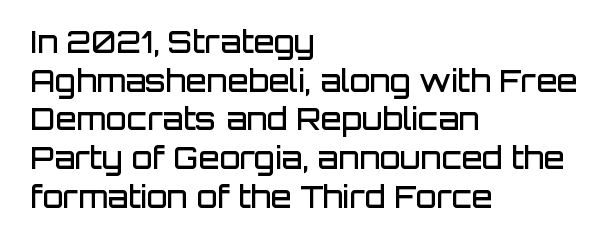
In CSS terms this would be text-align: left. Honestly, the letter spacing is just normal — you wouldn't notice it. A typesetter would call this proportional, since set widths differ per character. The rendering uses a semibold face; strokes are thickened but not to full bold.
